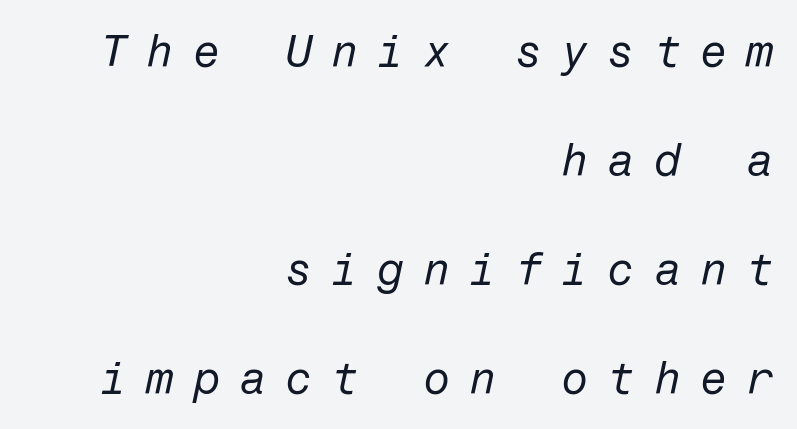
No chunkiness to these letters — they're not bold. Layout note: lines flush right. The space directly below the letters is spotless. The type is letterspaced generously, with wide tracking. The specimen reads as italic at a glance. These lines stand farther apart than default settings would place them.
